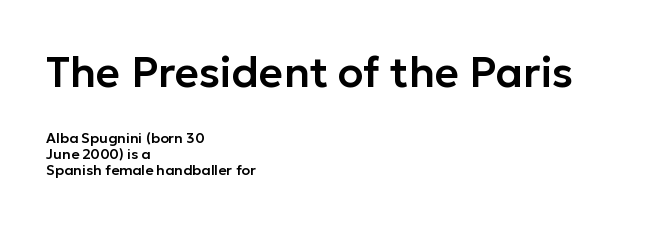
{"serif": "no", "italic": "no", "width": "normal", "stroke_contrast": "low", "x_height": "medium", "monospaced": "no", "underline": "no", "align": "left", "line_spacing_ratio": 1.17, "letter_spacing": "normal", "letter_spacing_em": 0.0, "larger_block": "first", "size_ratio": 3.0, "glyph_px": 42}
